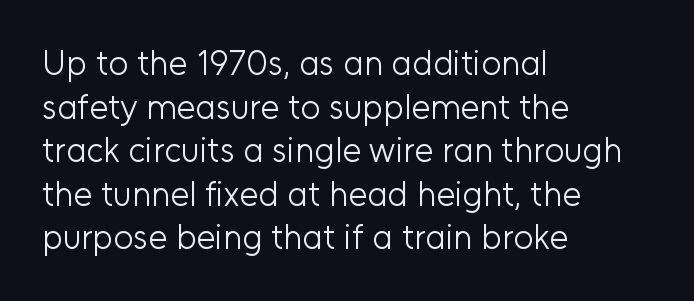
{"serif": "no", "italic": "no", "bold": "no", "weight": "light", "width": "normal", "stroke_contrast": "low", "x_height": "medium", "monospaced": "no", "underline": "no", "align": "left", "line_spacing": "normal", "line_spacing_ratio": 1.28, "letter_spacing": "normal", "letter_spacing_em": 0.0, "glyph_px": 34}
